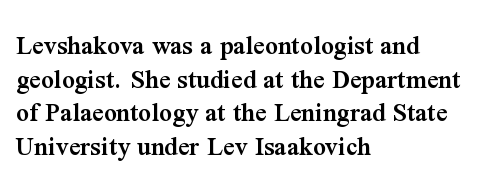
{"serif": "yes", "italic": "no", "bold": "semi", "weight": "semibold", "width": "normal", "stroke_contrast": "medium", "x_height": "medium", "monospaced": "no", "underline": "no", "align": "left", "line_spacing_ratio": 1.2, "letter_spacing": "normal", "letter_spacing_em": 0.0, "glyph_px": 28}
